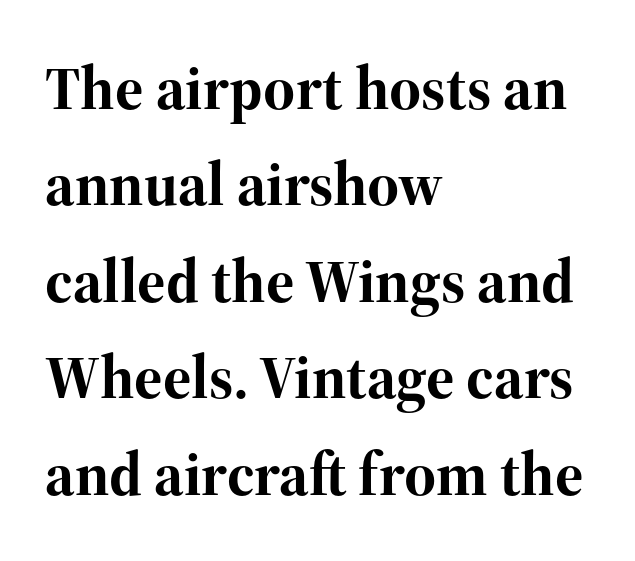
Q: Is the text bold? A: Yes.
Q: Is the text italic (slanted)? A: No, it is upright.
Q: Is the typeface a serif or a sans-serif typeface? A: Serif.
Q: Is the text underlined? A: No.
Q: How is the paragraph aligned? A: Left-aligned.
Q: Is the spacing between letters normal or unusually wide? A: Normal.
Q: Is the spacing between lines tight, normal or loose? A: Normal.
Q: Width (condensed, normal, or wide)? A: Normal.
Q: Stroke contrast? A: High.
Q: x-height? A: Medium.
Q: Monospaced? A: No.
